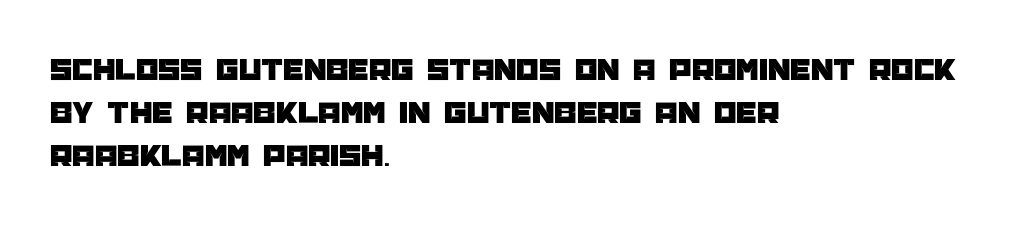
{"serif": "no", "italic": "no", "width": "normal", "stroke_contrast": "low", "x_height": "large", "monospaced": "no", "underline": "no", "align": "left", "line_spacing": "normal", "line_spacing_ratio": 1.34, "letter_spacing": "normal", "letter_spacing_em": 0.0, "glyph_px": 32}
